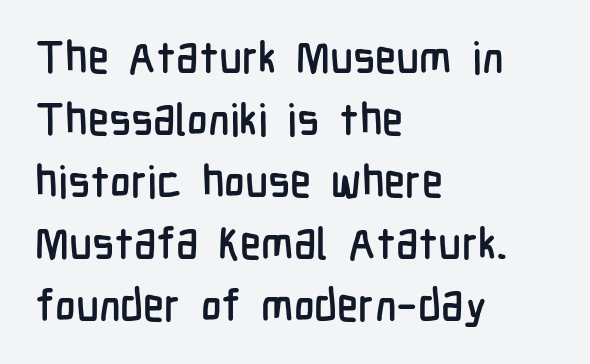
{"serif": "no", "italic": "no", "width": "condensed", "stroke_contrast": "low", "x_height": "medium", "monospaced": "no", "underline": "no", "align": "left", "line_spacing": "normal", "line_spacing_ratio": 1.41, "letter_spacing": "normal", "letter_spacing_em": 0.0, "glyph_px": 44}
